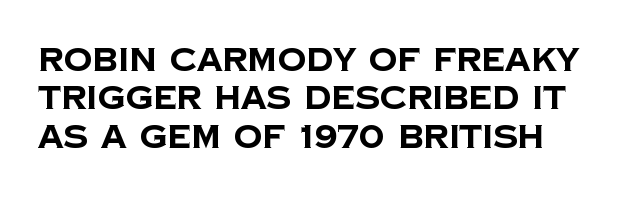
Heft: maximum for text — a bold. Spacing verdict: proportional, widths tailored to each character. Caption: standard tracking, unaltered. Examine the stroke ends and you'll find no serifs.
